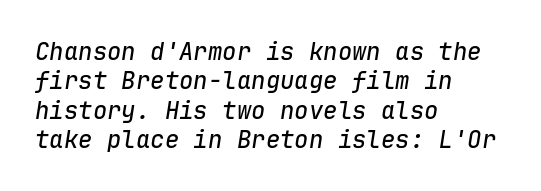
Q: Is the text italic (slanted)? A: Yes, it leans right by about 9 degrees.
Q: Is the text underlined? A: No.
Q: How is the paragraph aligned? A: Left-aligned.
Q: Is the spacing between letters normal or unusually wide? A: Normal.
